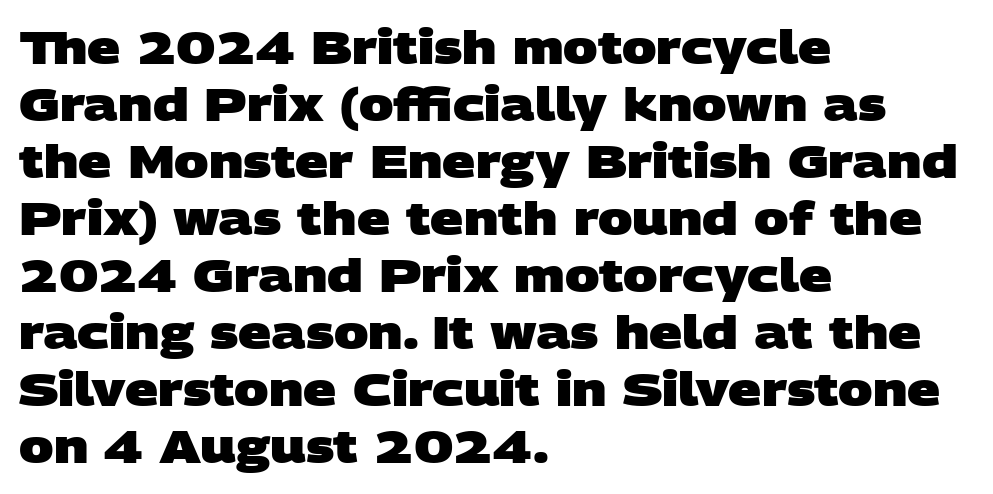
Q: Is the text bold? A: Yes.
Q: Is the typeface a serif or a sans-serif typeface? A: Sans-serif.
Q: Is the text underlined? A: No.
Q: How is the paragraph aligned? A: Left-aligned.
Q: Is the spacing between letters normal or unusually wide? A: Normal.
Q: Width (condensed, normal, or wide)? A: Wide.
Q: Stroke contrast? A: Low.
Q: x-height? A: Large.
Q: Monospaced? A: No.
